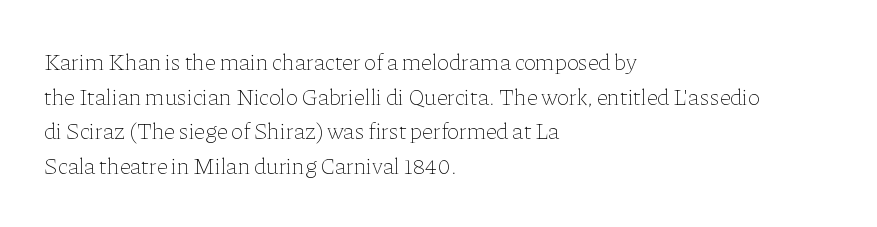
Q: Is the text bold? A: No.
Q: Is the text italic (slanted)? A: No, it is upright.
Q: Is the text underlined? A: No.
Q: How is the paragraph aligned? A: Left-aligned.
Q: Is the spacing between letters normal or unusually wide? A: Normal.
Q: Is the spacing between lines tight, normal or loose? A: Normal.
